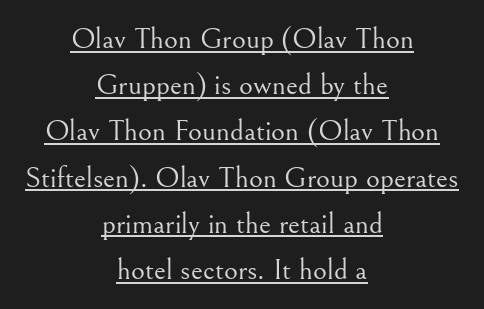
The image shows 30 px light serif type, upright; set centered, normal line spacing (1.54x), normal letter spacing, underlined; medium stroke contrast and a small x-height.
